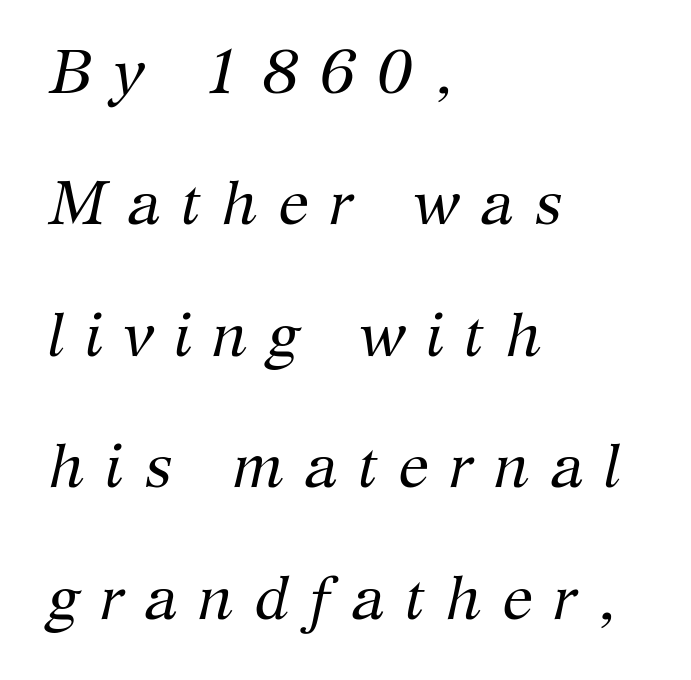
Q: Is the text bold? A: No.
Q: Is the text italic (slanted)? A: Yes, it leans right by about 12 degrees.
Q: Is the typeface a serif or a sans-serif typeface? A: Serif.
Q: Is the text underlined? A: No.
Q: How is the paragraph aligned? A: Left-aligned.
Q: Is the spacing between letters normal or unusually wide? A: Unusually wide.
Q: Is the spacing between lines tight, normal or loose? A: Loose.
Q: Width (condensed, normal, or wide)? A: Normal.
Q: Stroke contrast? A: Medium.
Q: x-height? A: Medium.
Q: Monospaced? A: No.
